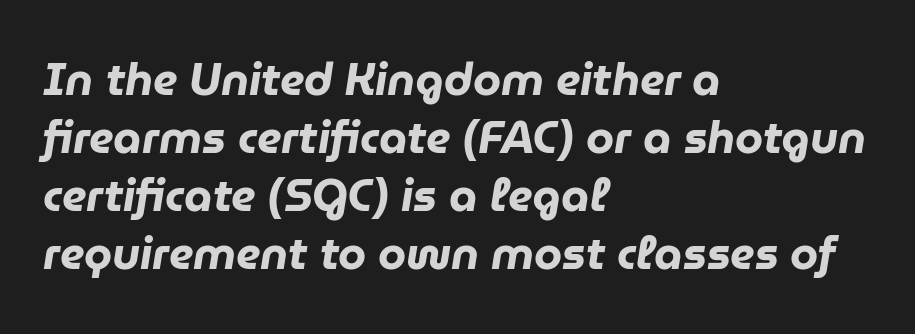
Q: Is the text bold? A: Yes.
Q: Is the text italic (slanted)? A: Yes, it leans right by about 9 degrees.
Q: Is the text underlined? A: No.
Q: How is the paragraph aligned? A: Left-aligned.
Q: Is the spacing between letters normal or unusually wide? A: Normal.
Q: Is the spacing between lines tight, normal or loose? A: Normal.
Q: Width (condensed, normal, or wide)? A: Normal.
Q: Stroke contrast? A: Low.
Q: x-height? A: Medium.
Q: Monospaced? A: No.
